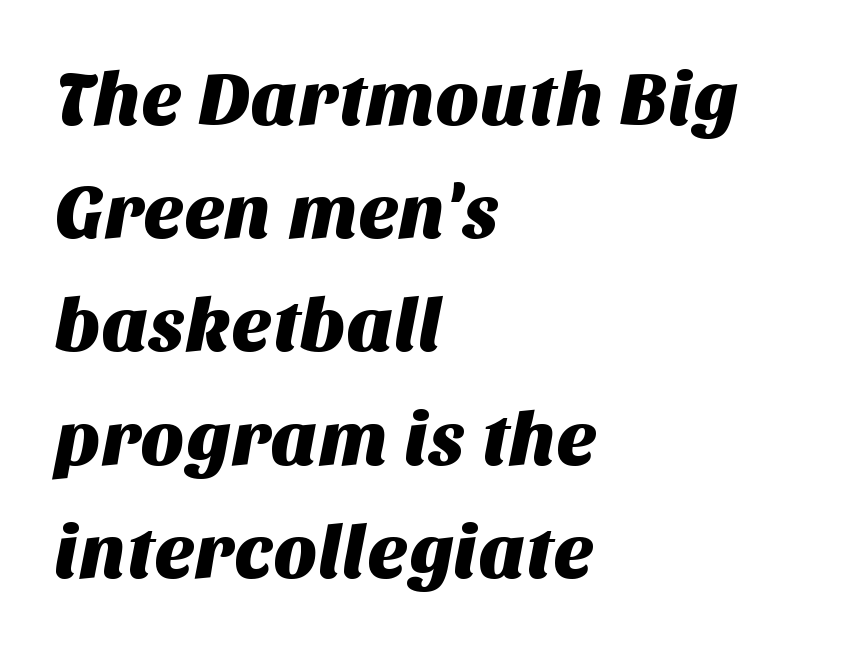
Each line starts at the same left margin while the right side varies. Students, observe: this is what conventionally led text looks like. Is the letter spacing exaggerated? No — it looks like the ordinary default. Typographically, this falls in the sans-serif category. Check under the words: just untouched page. Each letter keeps its own natural width here, so spacing adapts to shape.
